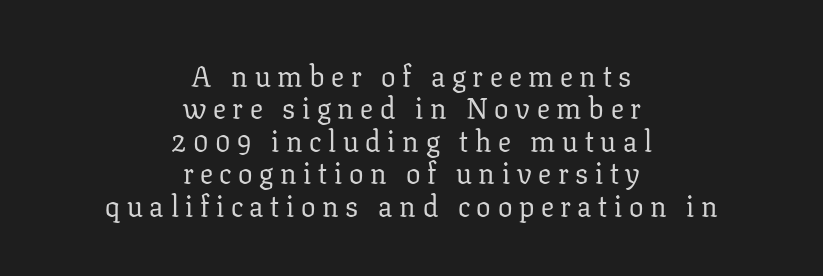
The image shows 29 px regular-weight serif type, upright; set centered, tight line spacing (1.12x), unusually wide letter spacing (+0.23 em), not underlined; low stroke contrast and a medium x-height.
